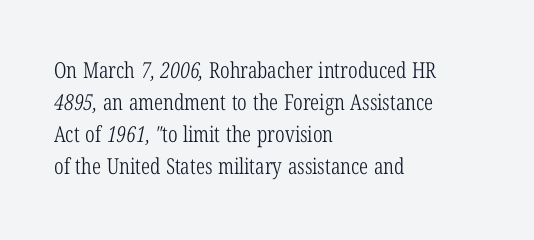
Students, observe: this is what conventionally led text looks like. Nobody touched the tracking dial on this one. Anything drawn beneath the words? Only blank space. A light-to-regular cut is what we see here. The setting favours the left margin, as ordinary paragraphs usually do.
